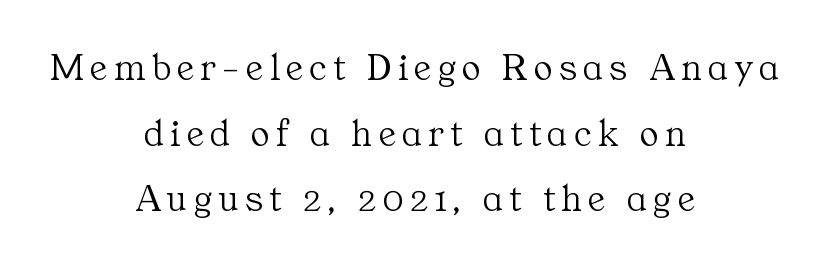
The image shows 39 px light serif type, upright; set centered, normal line spacing (1.68x), not underlined; medium stroke contrast and a medium x-height.
